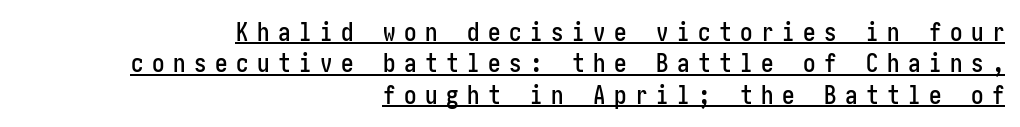
Q: Is the text italic (slanted)? A: No, it is upright.
Q: Is the text underlined? A: Yes.
Q: How is the paragraph aligned? A: Right-aligned.
Q: Is the spacing between letters normal or unusually wide? A: Unusually wide.
Q: Is the spacing between lines tight, normal or loose? A: Normal.
